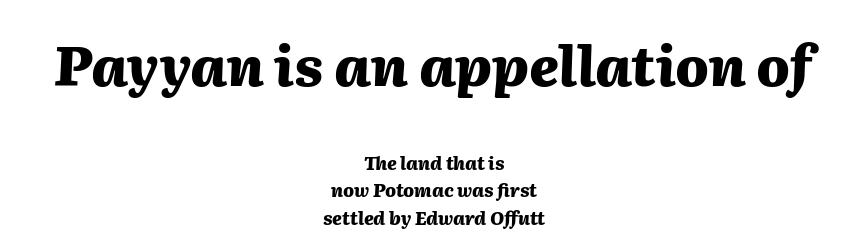
{"italic": "yes", "lean": "right", "slant_degrees": 2, "bold": "yes", "weight": "heavy", "width": "normal", "stroke_contrast": "medium", "x_height": "medium", "monospaced": "no", "underline": "no", "align": "center", "line_spacing": "normal", "line_spacing_ratio": 1.54, "letter_spacing": "normal", "letter_spacing_em": 0.0, "larger_block": "first", "size_ratio": 3.06, "glyph_px": 55}
